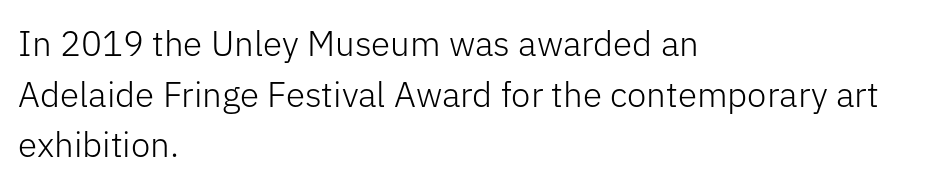
Q: Is the text bold? A: No.
Q: Is the text italic (slanted)? A: No, it is upright.
Q: Is the typeface a serif or a sans-serif typeface? A: Sans-serif.
Q: Is the text underlined? A: No.
Q: How is the paragraph aligned? A: Left-aligned.
Q: Is the spacing between letters normal or unusually wide? A: Normal.
Q: Is the spacing between lines tight, normal or loose? A: Normal.
Q: Width (condensed, normal, or wide)? A: Normal.
Q: Stroke contrast? A: Low.
Q: x-height? A: Medium.
Q: Monospaced? A: No.
